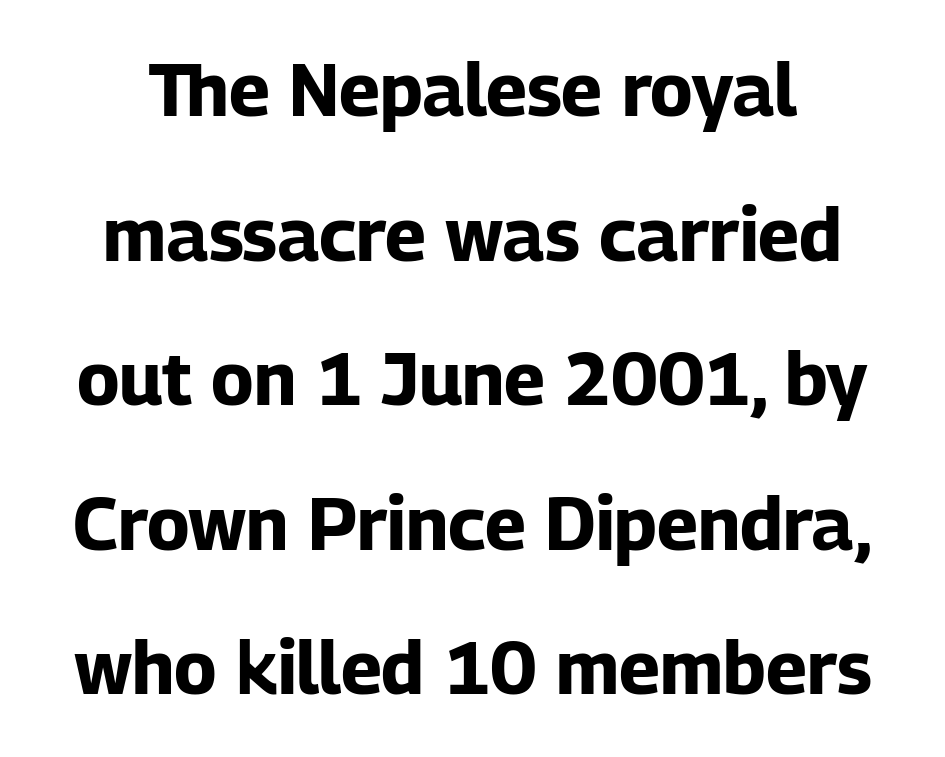
Q: Is the text bold? A: Yes.
Q: Is the text italic (slanted)? A: No, it is upright.
Q: Is the typeface a serif or a sans-serif typeface? A: Sans-serif.
Q: Is the text underlined? A: No.
Q: Is the spacing between letters normal or unusually wide? A: Normal.
Q: Is the spacing between lines tight, normal or loose? A: Loose.
Q: Width (condensed, normal, or wide)? A: Normal.
Q: Stroke contrast? A: Low.
Q: x-height? A: Medium.
Q: Monospaced? A: No.
